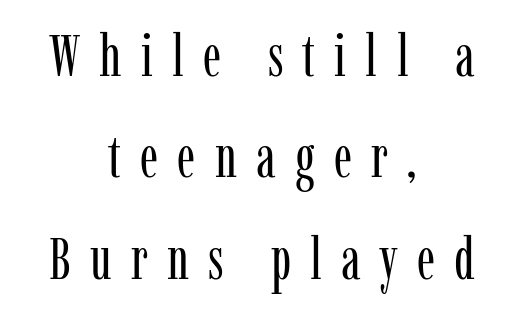
Descenders hang freely into open space. Italic? Not at all — the glyphs are vertical. Stems and bowls with no extra thickness — not bold. The passage shown is typed in a proportional face where columns would drift. Casual observation: everything's sitting right in the middle.
